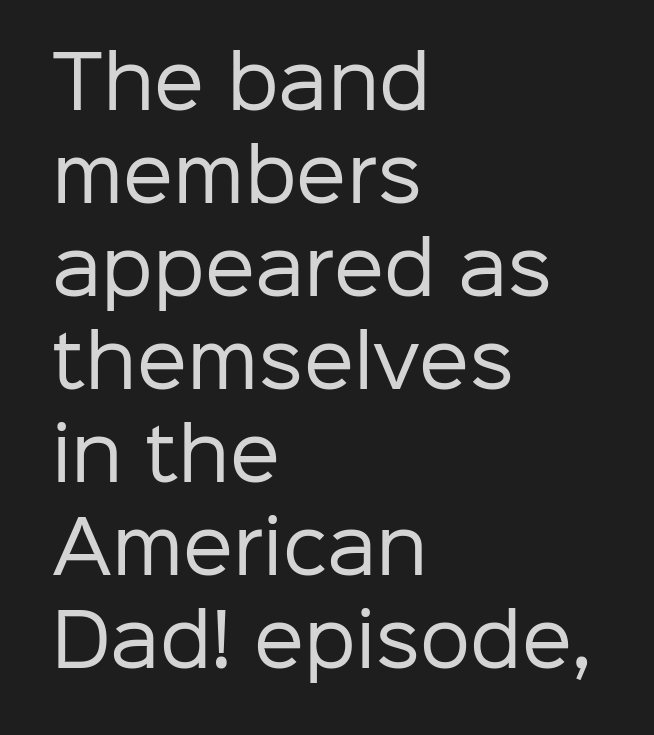
The image shows 71 px regular-weight sans-serif type, upright; set left-aligned, normal line spacing (1.31x), normal letter spacing, not underlined; low stroke contrast and a medium x-height.
